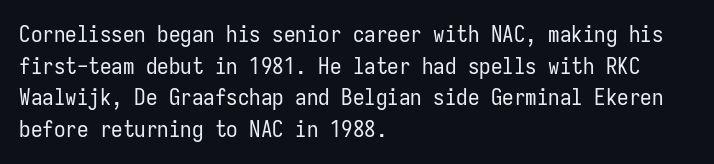
A roman cut, with each character standing at attention. Line spacing here is normal. The text block is weighted toward the left margin, trailing off unevenly rightward. Lines of text with bare space underneath. Nothing unusual about the tracking: characters are spaced as the font intends. A quiet, ordinary-to-light weight characterises the typeface.
